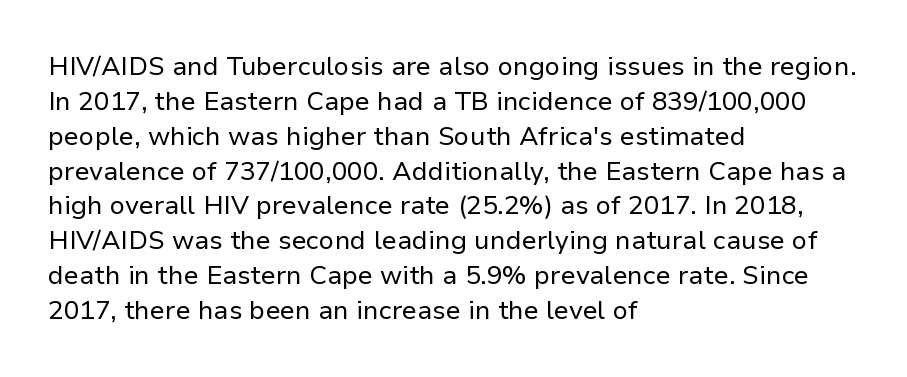
The image shows 26 px text type, upright; set left-aligned, normal line spacing (1.34x), normal letter spacing, not underlined.
